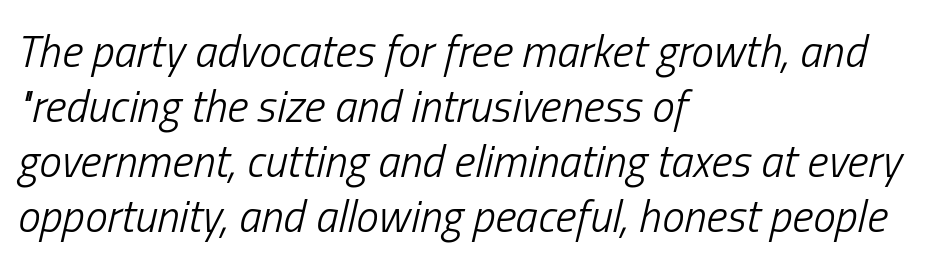
Q: Is the text bold? A: No.
Q: Is the text italic (slanted)? A: Yes, it leans right by about 13 degrees.
Q: Is the text underlined? A: No.
Q: How is the paragraph aligned? A: Left-aligned.
Q: Is the spacing between letters normal or unusually wide? A: Normal.
Q: Width (condensed, normal, or wide)? A: Condensed.
Q: Stroke contrast? A: Low.
Q: x-height? A: Medium.
Q: Monospaced? A: No.
